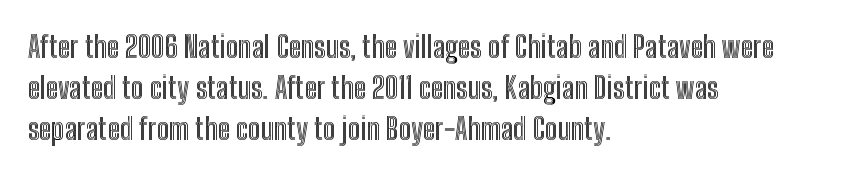
How would I describe the line gaps? Plain and ordinary. Nope, not italic — everything's standing straight. This sample is left-justified, so line endings fall wherever the words run out. The letters sit at their default tracking, neither squeezed nor spread. Proportional: the letters do not fall into vertical columns.
